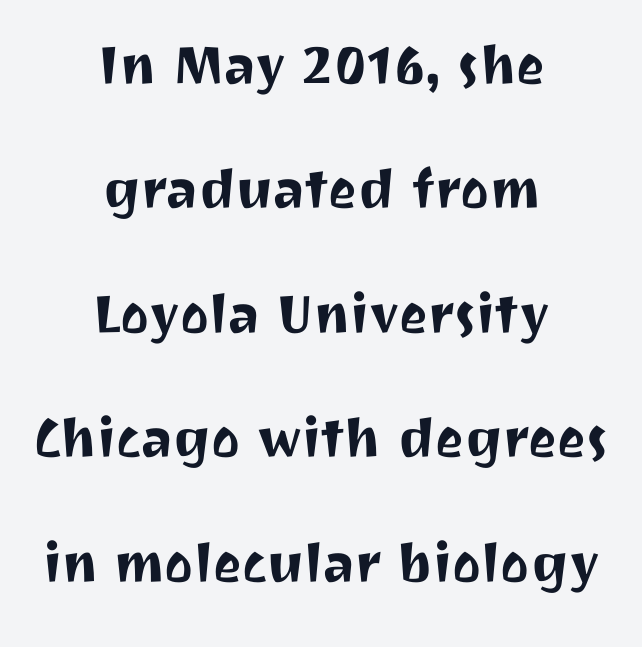
{"serif": "no", "italic": "no", "width": "normal", "stroke_contrast": "medium", "x_height": "medium", "monospaced": "no", "underline": "no", "align": "center", "line_spacing_ratio": 1.83, "letter_spacing": "normal", "letter_spacing_em": 0.0, "glyph_px": 68}
